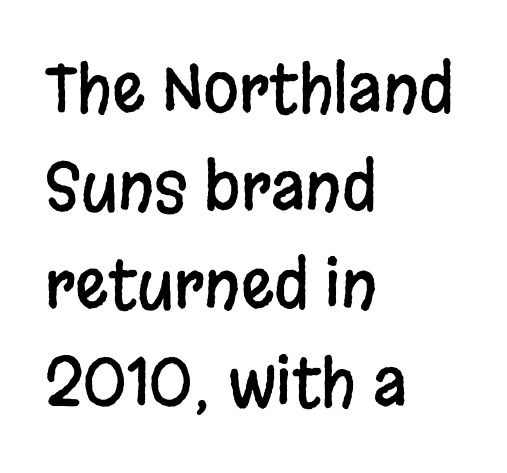
{"serif": "no", "italic": "no", "width": "condensed", "stroke_contrast": "low", "x_height": "large", "monospaced": "no", "underline": "no", "align": "left", "line_spacing": "normal", "line_spacing_ratio": 1.51, "letter_spacing": "normal", "letter_spacing_em": 0.0, "glyph_px": 65}
